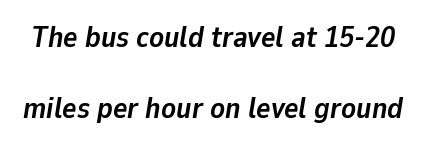
{"italic": "yes", "lean": "right", "slant_degrees": 9, "bold": "yes", "weight": "semibold", "width": "normal", "stroke_contrast": "low", "x_height": "medium", "monospaced": "no", "underline": "no", "line_spacing": "loose", "line_spacing_ratio": 2.38, "letter_spacing": "normal", "letter_spacing_em": 0.0, "glyph_px": 30}
